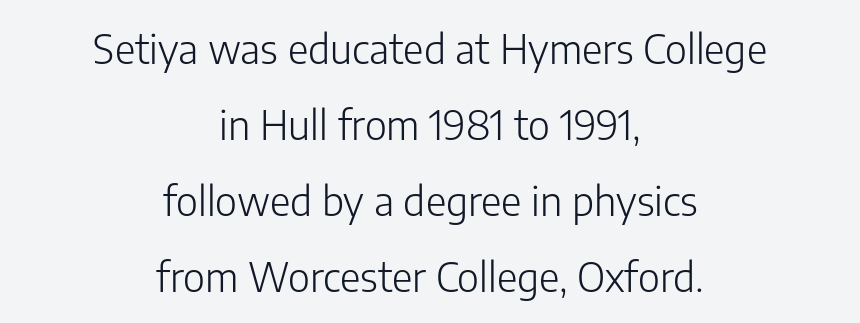
Leading: increased. The line texture is even and compact thanks to regular tracking. Weight class: somewhere from thin through regular. The designer went with a sans here, leaving each stem footless.
